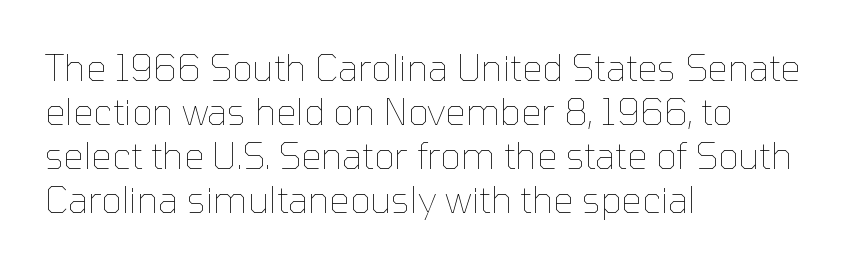
Q: Is the text bold? A: No.
Q: Is the text italic (slanted)? A: No, it is upright.
Q: Is the text underlined? A: No.
Q: How is the paragraph aligned? A: Left-aligned.
Q: Is the spacing between letters normal or unusually wide? A: Normal.
Q: Width (condensed, normal, or wide)? A: Normal.
Q: Stroke contrast? A: Low.
Q: x-height? A: Medium.
Q: Monospaced? A: No.
